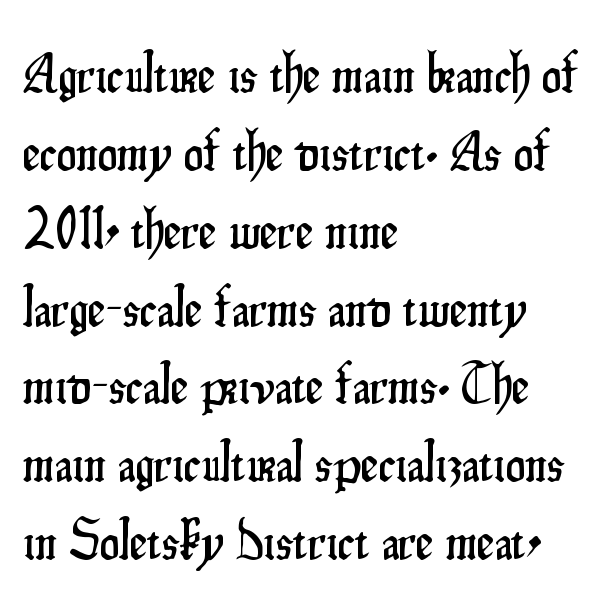
The image shows 56 px condensed sans-serif type, upright; set left-aligned, normal line spacing (1.39x), normal letter spacing, not underlined; low stroke contrast and a small x-height.
